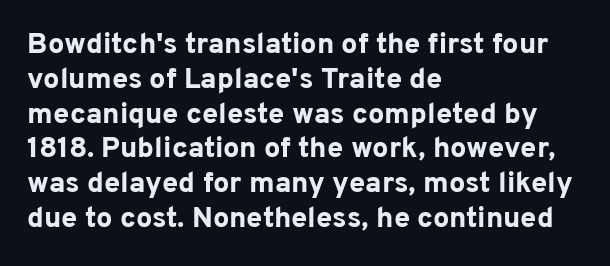
The image shows 29 px bold sans-serif type, upright; set left-aligned, line spacing 1.2x, normal letter spacing, not underlined; low stroke contrast and a medium x-height.
